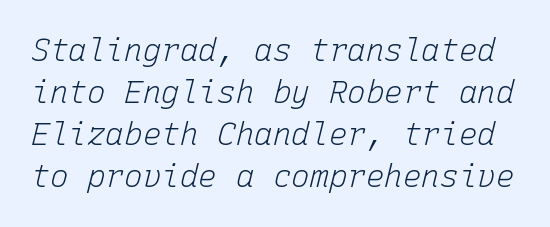
The image shows 31 px light type, italic (leaning right), monospaced; set normal line spacing (1.36x), normal letter spacing, not underlined; low stroke contrast and a medium x-height.
